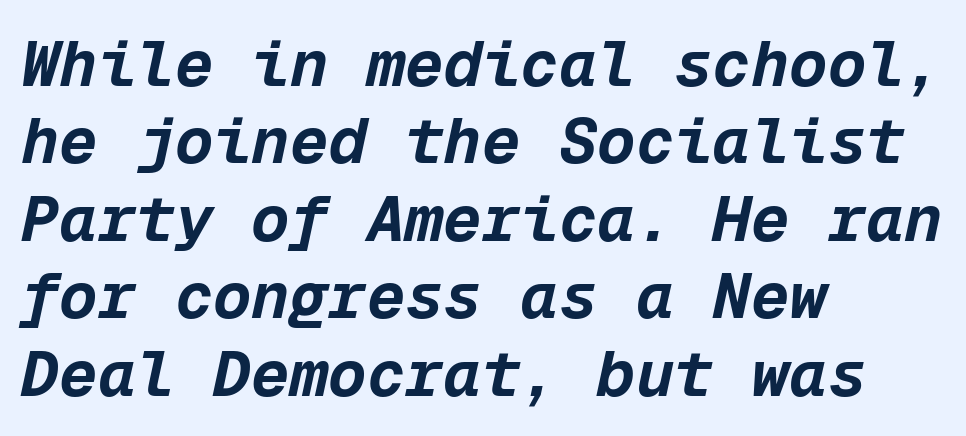
Descender tails drop into unmarked territory. In terms of weight, the rendering is a true, heavy bold. A typesetter would call this zero additional tracking. The lettering tilts uniformly, giving the passage an italic look. Every character here occupies the same horizontal width, giving the sample a typewriter-like rhythm.
